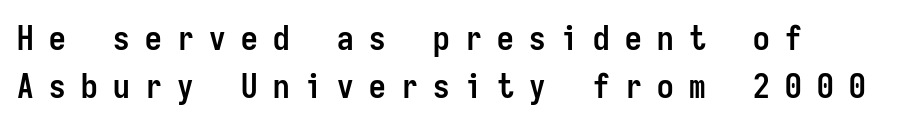
Q: Is the text bold? A: Yes.
Q: Is the text italic (slanted)? A: No, it is upright.
Q: Is the typeface a serif or a sans-serif typeface? A: Sans-serif.
Q: Is the text underlined? A: No.
Q: Is the spacing between letters normal or unusually wide? A: Unusually wide.
Q: Is the spacing between lines tight, normal or loose? A: Normal.
Q: Width (condensed, normal, or wide)? A: Condensed.
Q: Stroke contrast? A: Low.
Q: x-height? A: Medium.
Q: Monospaced? A: Yes.
